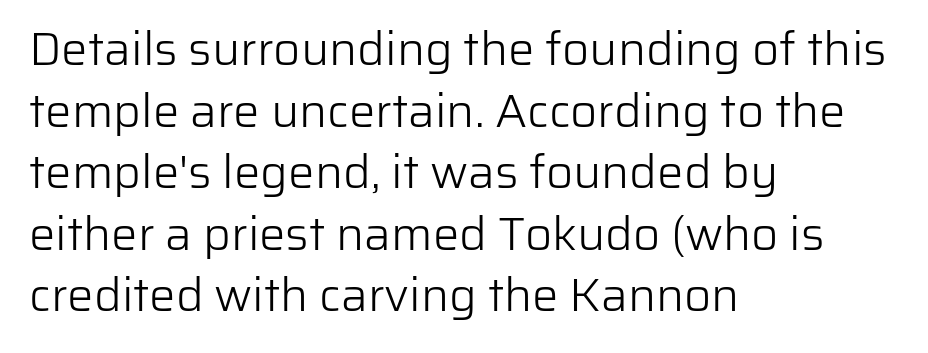
The image shows 47 px light sans-serif type, upright; set left-aligned, normal line spacing (1.31x), normal letter spacing, not underlined; low stroke contrast and a medium x-height.
